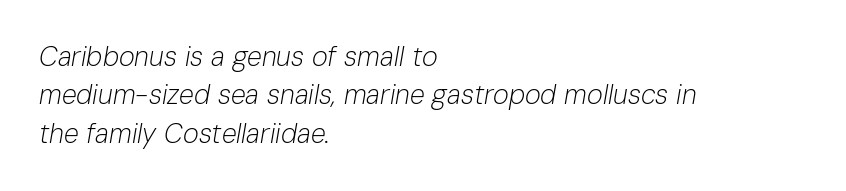
Slant detected: the letters are inclined. Vertical stems look standard width or narrower in stroke. Underlining? Definitely not there. A typesetter would call this zero additional tracking. Summary of vertical rhythm: regular, with standard interline spacing. The rendering anchors every line to the left-hand side.
